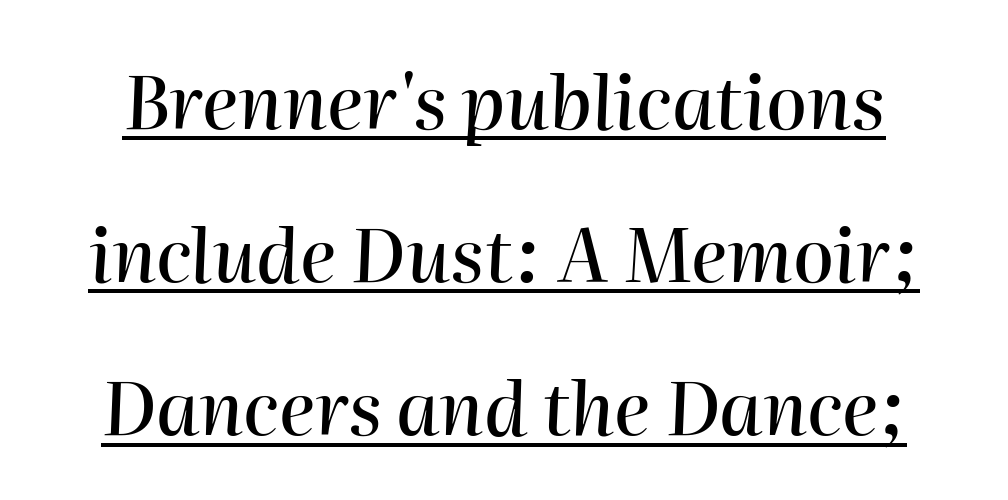
The face used here is rendered with its standard letterfit. The passage shown stacks its lines with a broad gap. Underlining? Definitely there. Looks like regular typesetting: each glyph gets only the width it needs.
